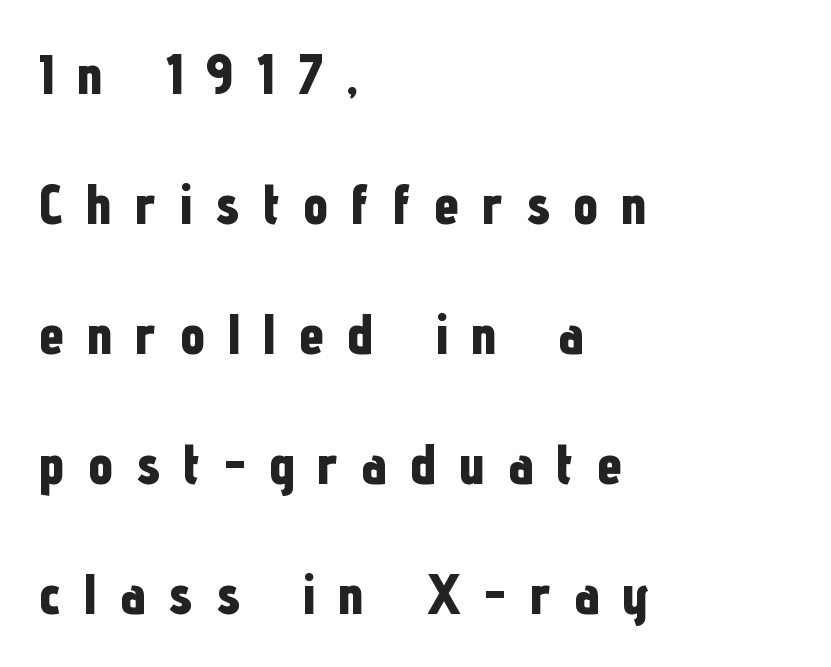
In terms of letterspacing, this is a distinctly airy, spread setting. The specimen reads as upright at a glance. Leading: increased. Rule under the text: the space is simply empty.
